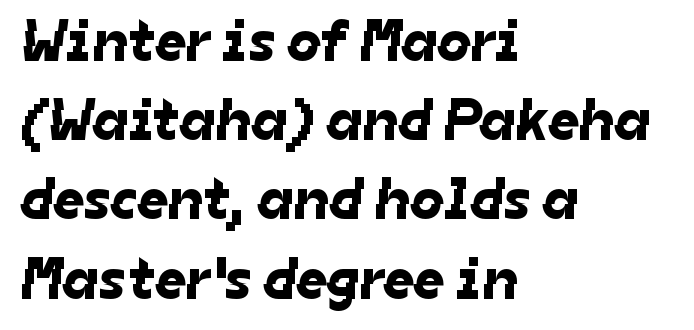
{"serif": "no", "width": "normal", "stroke_contrast": "low", "x_height": "medium", "monospaced": "no", "underline": "no", "align": "left", "line_spacing": "normal", "line_spacing_ratio": 1.32, "letter_spacing": "normal", "letter_spacing_em": 0.0, "glyph_px": 60}
